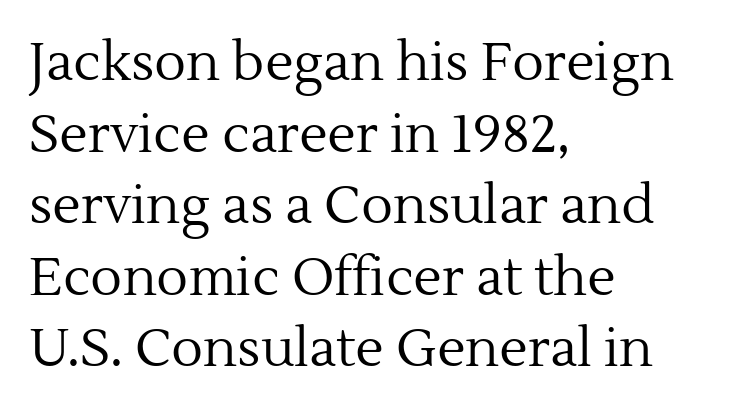
{"serif": "yes", "italic": "no", "bold": "no", "weight": "regular", "width": "normal", "x_height": "medium", "monospaced": "no", "underline": "no", "align": "left", "line_spacing": "normal", "line_spacing_ratio": 1.35, "letter_spacing": "normal", "letter_spacing_em": 0.0, "glyph_px": 53}
